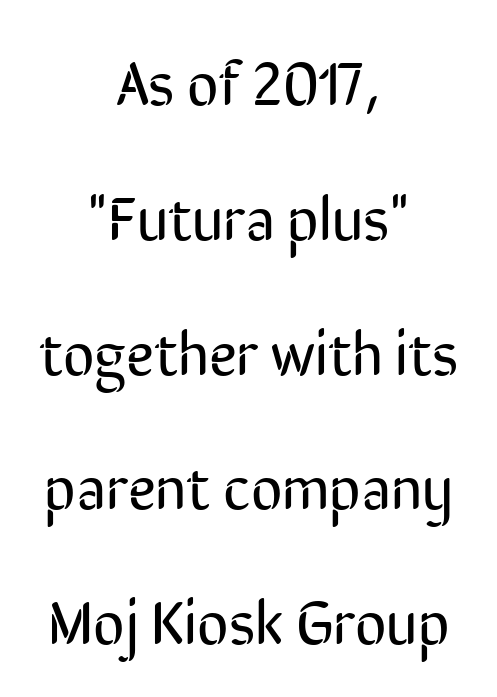
{"serif": "no", "italic": "no", "bold": "no", "weight": "regular", "width": "condensed", "stroke_contrast": "low", "x_height": "medium", "monospaced": "no", "underline": "no", "align": "center", "line_spacing": "loose", "line_spacing_ratio": 2.21, "letter_spacing": "normal", "letter_spacing_em": 0.0, "glyph_px": 61}
